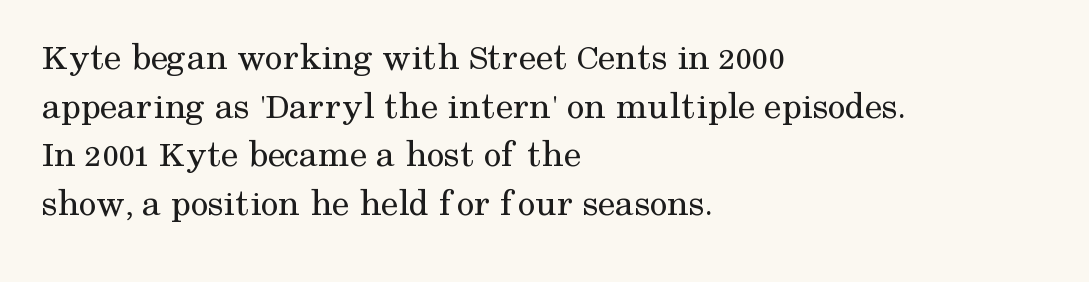
Q: Is the text bold? A: No.
Q: Is the text italic (slanted)? A: No, it is upright.
Q: Is the typeface a serif or a sans-serif typeface? A: Serif.
Q: Is the text underlined? A: No.
Q: How is the paragraph aligned? A: Left-aligned.
Q: Is the spacing between letters normal or unusually wide? A: Normal.
Q: Is the spacing between lines tight, normal or loose? A: Normal.
Q: Width (condensed, normal, or wide)? A: Normal.
Q: Stroke contrast? A: Medium.
Q: x-height? A: Medium.
Q: Monospaced? A: No.
